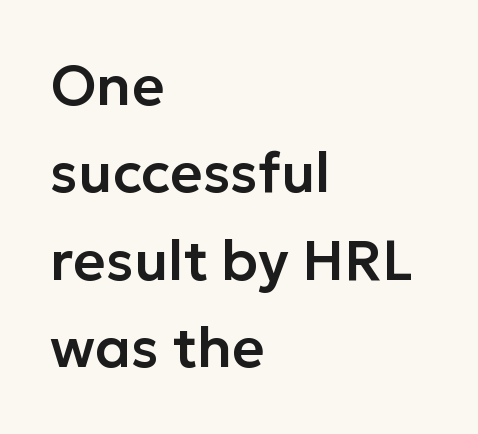
{"serif": "no", "italic": "no", "width": "normal", "stroke_contrast": "low", "x_height": "medium", "monospaced": "no", "underline": "no", "align": "left", "line_spacing": "normal", "line_spacing_ratio": 1.56, "letter_spacing": "normal", "letter_spacing_em": 0.0, "glyph_px": 56}
